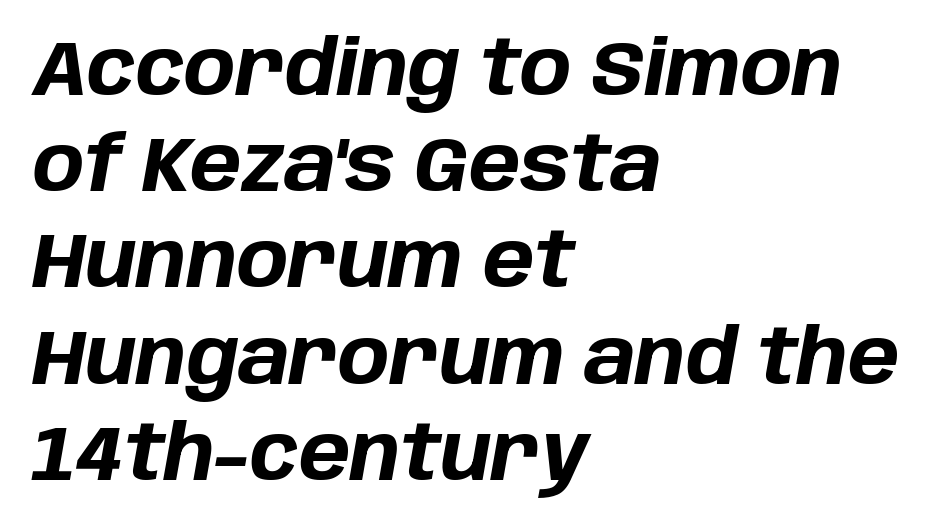
An italicized treatment has been applied to the whole sample. Does extra space separate the letters? No, they use regular spacing. These lines carry a lot of weight — the face is fully bold. The space beneath each line is pristine and unruled. Reading down the column, the eye jumps a familiar distance to each next line.
